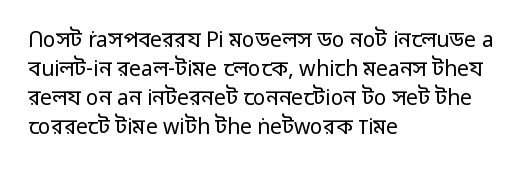
{"italic": "no", "bold": "no", "underline": "no", "align": "left", "line_spacing": "normal", "line_spacing_ratio": 1.38, "letter_spacing": "normal", "letter_spacing_em": 0.0, "glyph_px": 21}
